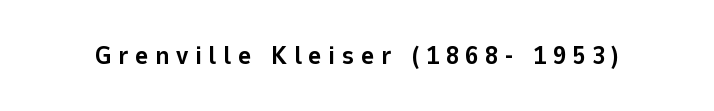
Q: Is the text bold? A: Yes.
Q: Is the text italic (slanted)? A: No, it is upright.
Q: Is the text underlined? A: No.
Q: Is the spacing between letters normal or unusually wide? A: Unusually wide.
